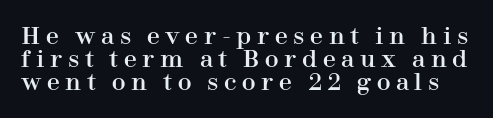
Q: Is the text italic (slanted)? A: No, it is upright.
Q: Is the text underlined? A: No.
Q: Is the spacing between letters normal or unusually wide? A: Unusually wide.
Q: Is the spacing between lines tight, normal or loose? A: Tight.
